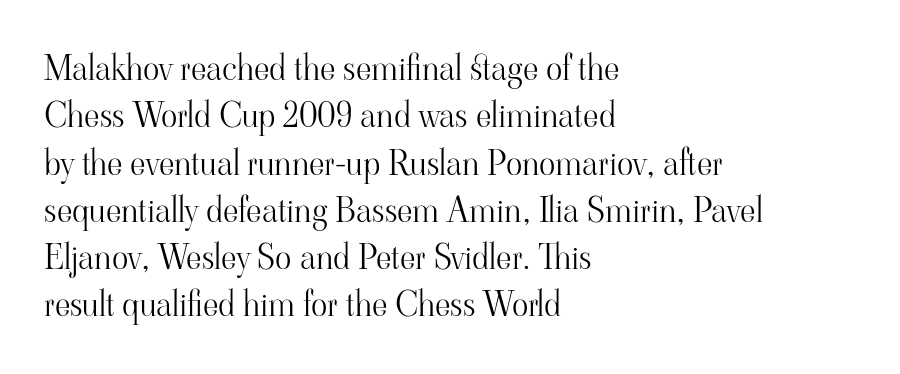
{"serif": "yes", "italic": "no", "bold": "no", "weight": "light", "width": "normal", "stroke_contrast": "high", "x_height": "small", "monospaced": "no", "underline": "no", "align": "left", "line_spacing": "normal", "line_spacing_ratio": 1.39, "letter_spacing": "normal", "letter_spacing_em": 0.0, "glyph_px": 34}
